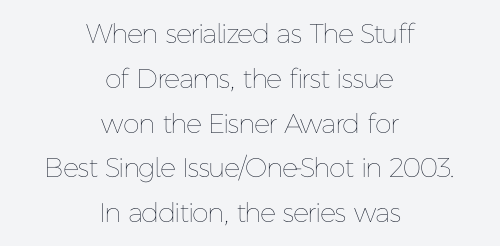
Q: Is the text bold? A: No.
Q: Is the text italic (slanted)? A: No, it is upright.
Q: Is the text underlined? A: No.
Q: How is the paragraph aligned? A: Centered.
Q: Is the spacing between letters normal or unusually wide? A: Normal.
Q: Is the spacing between lines tight, normal or loose? A: Normal.
